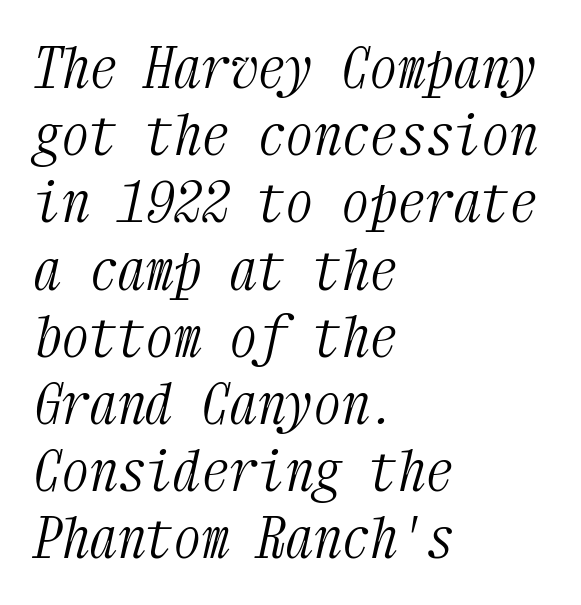
{"serif": "yes", "italic": "yes", "lean": "right", "slant_degrees": 12, "bold": "no", "weight": "light", "width": "condensed", "stroke_contrast": "medium", "x_height": "medium", "monospaced": "yes", "underline": "no", "align": "left", "line_spacing_ratio": 1.2, "letter_spacing": "normal", "letter_spacing_em": 0.0, "glyph_px": 56}
